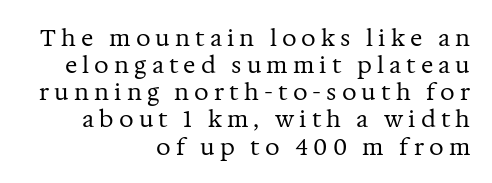
Q: Is the text bold? A: No.
Q: Is the text italic (slanted)? A: No, it is upright.
Q: Is the text underlined? A: No.
Q: How is the paragraph aligned? A: Right-aligned.
Q: Is the spacing between letters normal or unusually wide? A: Unusually wide.
